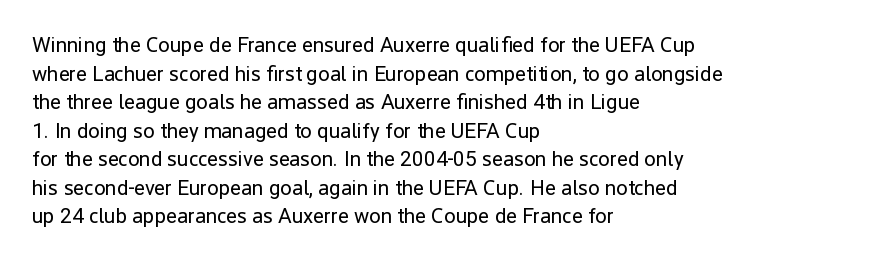
{"italic": "no", "bold": "no", "underline": "no", "align": "left", "line_spacing": "normal", "line_spacing_ratio": 1.36, "letter_spacing": "normal", "letter_spacing_em": 0.0, "glyph_px": 21}
